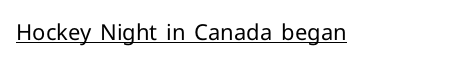
{"italic": "no", "bold": "no", "underline": "yes", "letter_spacing": "normal", "letter_spacing_em": 0.0, "glyph_px": 22}
